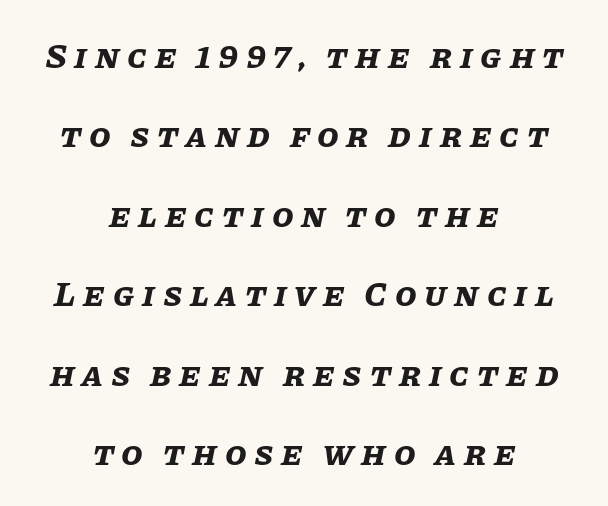
{"italic": "yes", "lean": "right", "slant_degrees": 11, "bold": "yes", "weight": "bold", "width": "normal", "stroke_contrast": "low", "x_height": "large", "monospaced": "no", "underline": "no", "align": "center", "line_spacing": "loose", "line_spacing_ratio": 2.27, "letter_spacing": "wide", "letter_spacing_em": 0.22, "glyph_px": 35}
